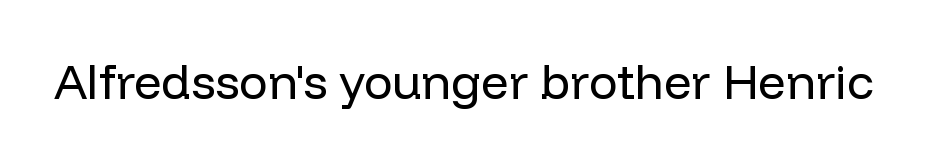
Q: Is the text bold? A: No.
Q: Is the text italic (slanted)? A: No, it is upright.
Q: Is the typeface a serif or a sans-serif typeface? A: Sans-serif.
Q: Is the text underlined? A: No.
Q: Is the spacing between letters normal or unusually wide? A: Normal.
Q: Width (condensed, normal, or wide)? A: Normal.
Q: Stroke contrast? A: Low.
Q: x-height? A: Medium.
Q: Monospaced? A: No.
